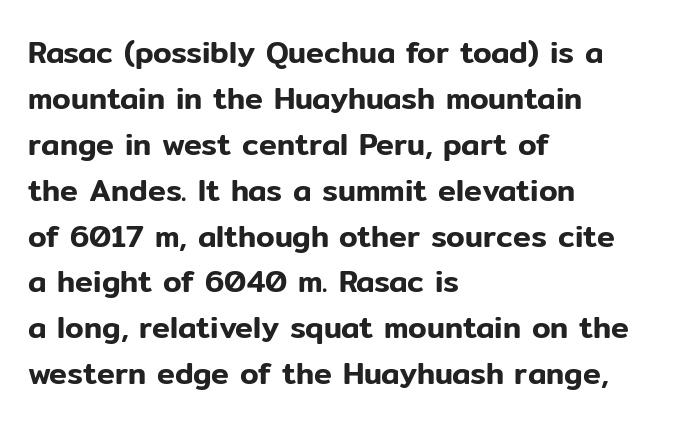
Q: Is the text italic (slanted)? A: No, it is upright.
Q: Is the typeface a serif or a sans-serif typeface? A: Sans-serif.
Q: Is the text underlined? A: No.
Q: How is the paragraph aligned? A: Left-aligned.
Q: Is the spacing between letters normal or unusually wide? A: Normal.
Q: Is the spacing between lines tight, normal or loose? A: Normal.
Q: Width (condensed, normal, or wide)? A: Normal.
Q: Stroke contrast? A: Low.
Q: x-height? A: Medium.
Q: Monospaced? A: No.
